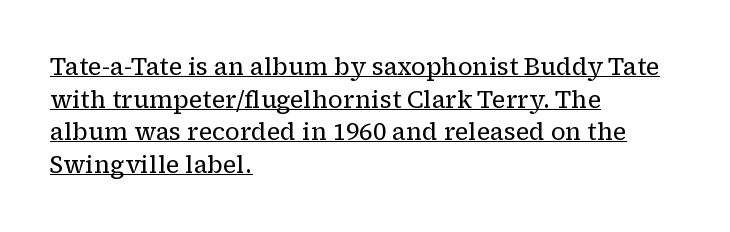
This sample carries an underscore along the baseline area. A normal amount of white space separates one row of letters from the next. No extra ink here — the face is not bold. Honestly, the letter spacing is just normal — you wouldn't notice it. A classic flush-left, rag-right setting is used for this passage.
